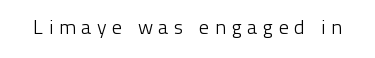
The words here are not underlined. This sample uses expanded letter spacing, leaving extra air between glyphs. The lettering stays uniformly vertical, giving the passage a roman look. The characters are drawn with everyday or finer stroke widths.
